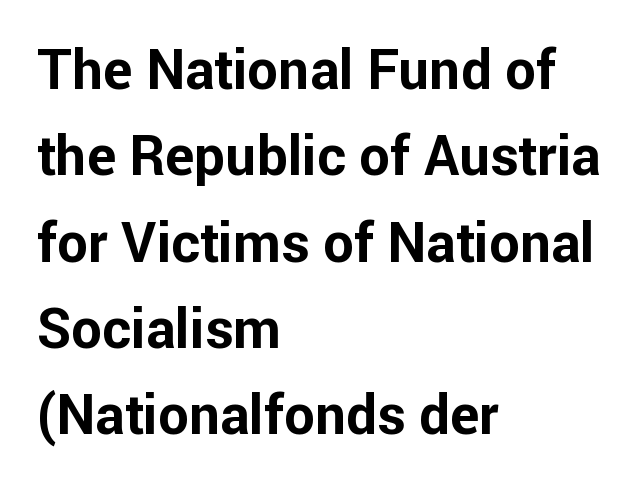
How would I describe the line gaps? Plain and ordinary. Ascenders rise straight up at ninety degrees. Letter spacing: default. On the weight axis this lands at bold, roughly 700. Reading down the block, your eye returns to a fixed left position each line.
